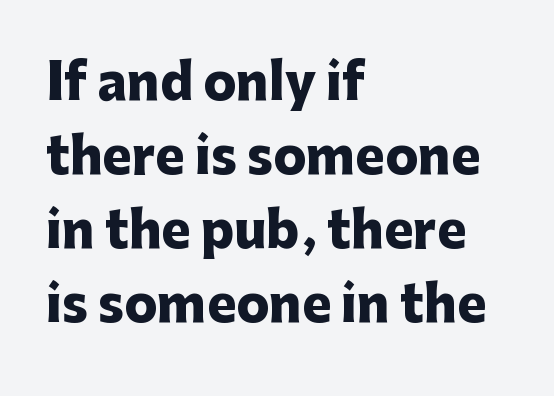
{"serif": "no", "italic": "no", "bold": "yes", "weight": "heavy", "width": "normal", "stroke_contrast": "low", "x_height": "medium", "monospaced": "no", "underline": "no", "align": "left", "line_spacing": "normal", "line_spacing_ratio": 1.51, "letter_spacing": "normal", "letter_spacing_em": 0.0, "glyph_px": 49}
